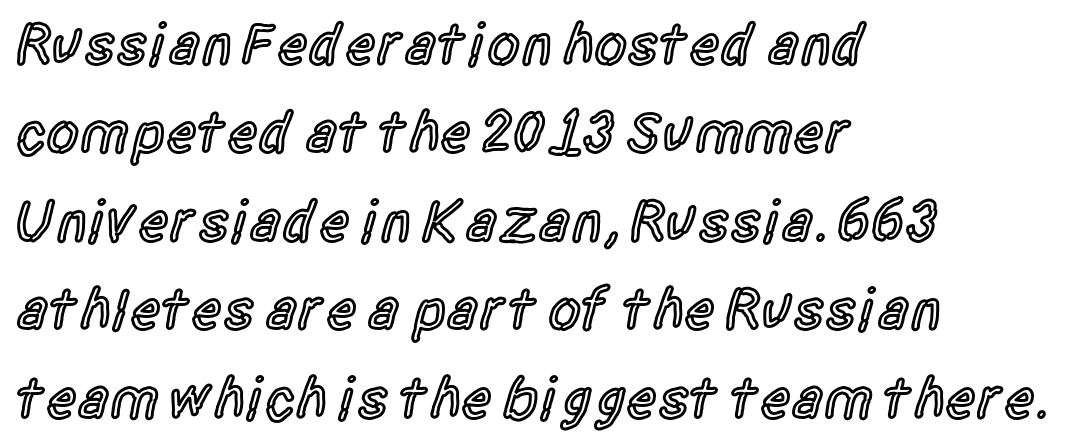
{"serif": "no", "bold": "semi", "weight": "semibold", "width": "condensed", "x_height": "large", "monospaced": "no", "underline": "no", "align": "left", "line_spacing": "normal", "line_spacing_ratio": 1.5, "letter_spacing": "normal", "letter_spacing_em": 0.0, "glyph_px": 59}
